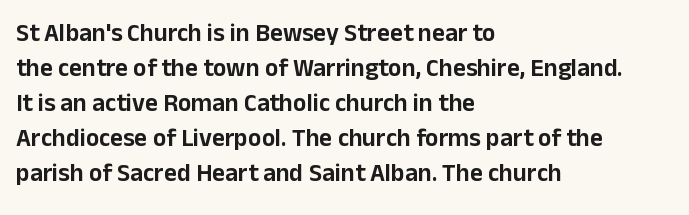
The rendering uses a moderate line-height, typical for paragraphs. A typesetter would call this zero additional tracking. Teacher's note: observe the even left margin — that is flush-left alignment. The string is rendered with underlining switched off. Posture: straight, roman, zero tilt.
